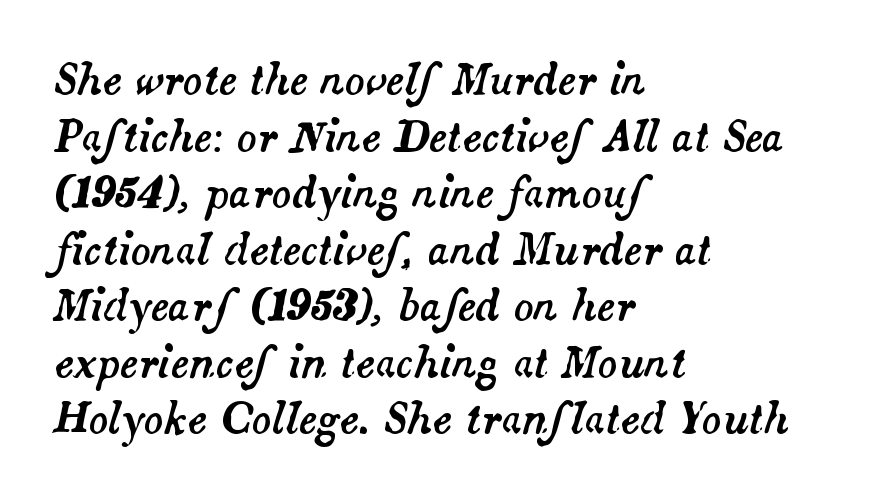
Q: Is the text italic (slanted)? A: Yes, it leans right by about 14 degrees.
Q: Is the text underlined? A: No.
Q: How is the paragraph aligned? A: Left-aligned.
Q: Is the spacing between letters normal or unusually wide? A: Normal.
Q: Is the spacing between lines tight, normal or loose? A: Normal.
Q: Width (condensed, normal, or wide)? A: Normal.
Q: Stroke contrast? A: Medium.
Q: x-height? A: Small.
Q: Monospaced? A: No.
